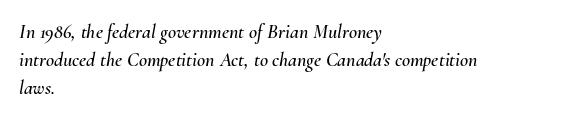
Q: Is the text italic (slanted)? A: Yes, it leans right by about 10 degrees.
Q: Is the text underlined? A: No.
Q: How is the paragraph aligned? A: Left-aligned.
Q: Is the spacing between letters normal or unusually wide? A: Normal.
Q: Is the spacing between lines tight, normal or loose? A: Normal.
